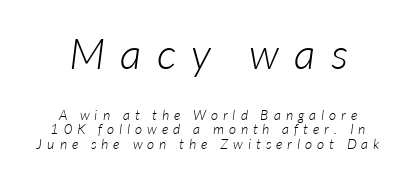
{"italic": "yes", "lean": "right", "slant_degrees": 7, "bold": "no", "weight": "light", "width": "normal", "stroke_contrast": "low", "x_height": "medium", "monospaced": "no", "underline": "no", "align": "center", "line_spacing": "tight", "line_spacing_ratio": 1.05, "letter_spacing": "wide", "letter_spacing_em": 0.36, "larger_block": "first", "size_ratio": 3.07, "glyph_px": 43}
